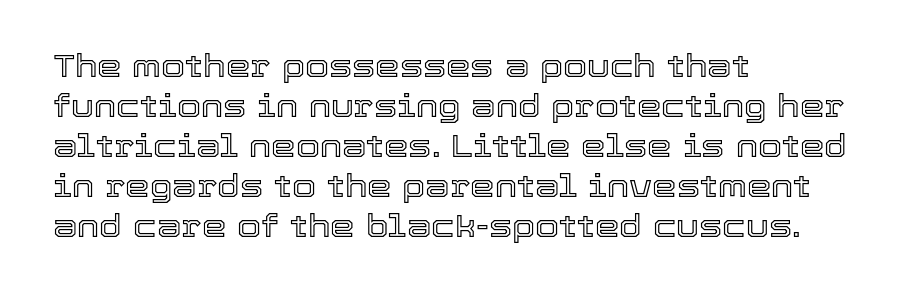
The image shows 31 px text type, upright; set left-aligned, normal line spacing (1.29x), normal letter spacing, not underlined; a medium x-height.
